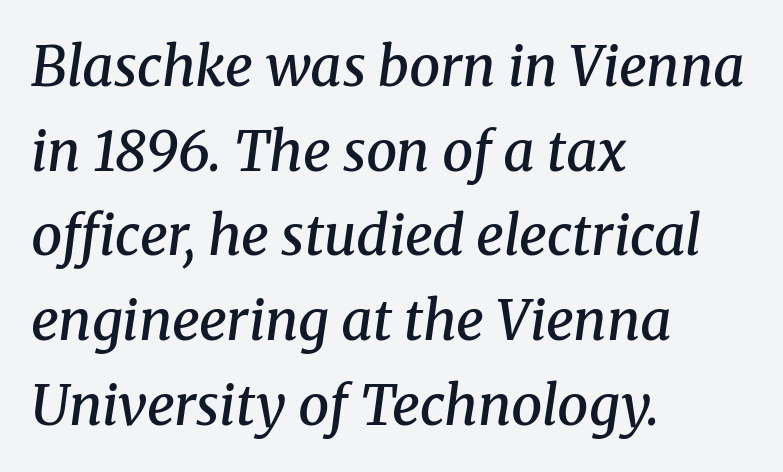
Q: Is the text bold? A: Semi-bold.
Q: Is the text italic (slanted)? A: Yes, it leans right by about 8 degrees.
Q: Is the typeface a serif or a sans-serif typeface? A: Serif.
Q: Is the text underlined? A: No.
Q: How is the paragraph aligned? A: Left-aligned.
Q: Is the spacing between letters normal or unusually wide? A: Normal.
Q: Is the spacing between lines tight, normal or loose? A: Normal.
Q: Width (condensed, normal, or wide)? A: Normal.
Q: Stroke contrast? A: Medium.
Q: x-height? A: Medium.
Q: Monospaced? A: No.
